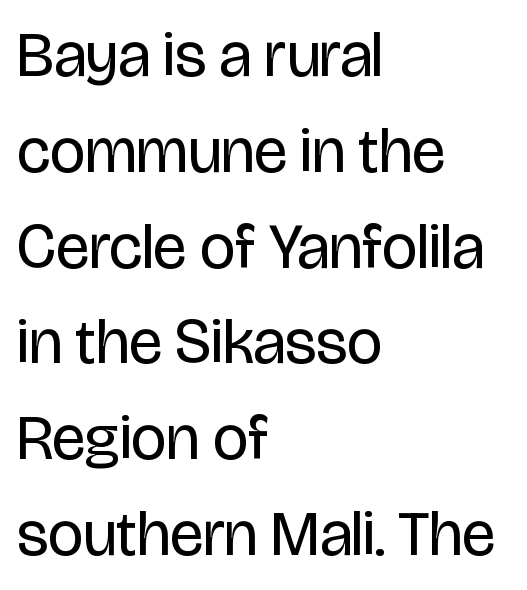
Quick note: underline off. The characters are drawn with everyday or finer stroke widths. One glance says typical: line gaps are just what's usual. The face used here is a sans, in the tradition of grotesques and geometrics. Observe the ordinary spacing: letters are neighbours, not strangers.
